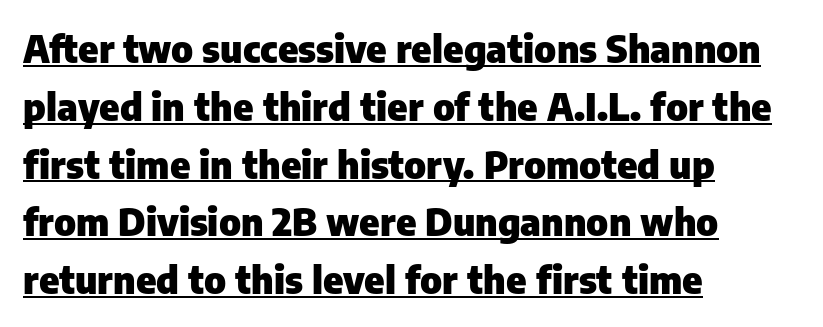
Every letter is thick-stroked: bold, no question. Where is the straight margin? On the left. Character widths vary here, with narrow letters taking less room than wide ones. Spacing between characters is what you'd get straight out of the box. Characters remain perfectly vertical along every line.
